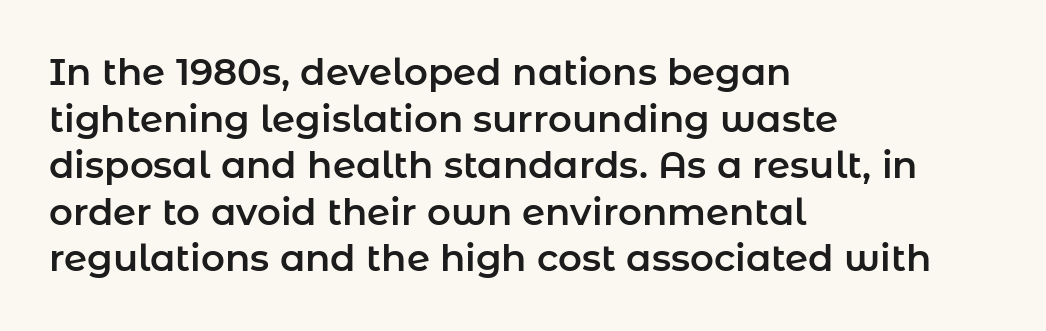
{"serif": "no", "italic": "no", "width": "normal", "stroke_contrast": "low", "x_height": "medium", "monospaced": "no", "underline": "no", "align": "left", "line_spacing": "normal", "line_spacing_ratio": 1.26, "letter_spacing": "normal", "letter_spacing_em": 0.0, "glyph_px": 37}
